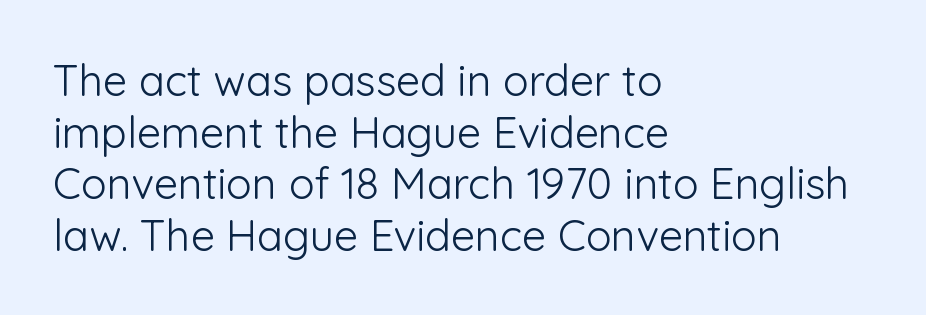
The image shows 43 px light sans-serif type, upright; set left-aligned, line spacing 1.2x, normal letter spacing, not underlined; low stroke contrast and a medium x-height.
